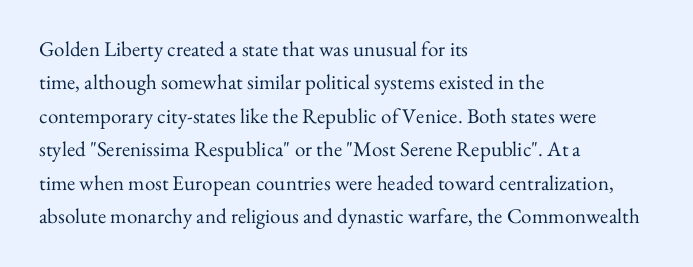
The image shows 21 px text type, upright; set left-aligned, normal line spacing (1.59x), normal letter spacing, not underlined.
